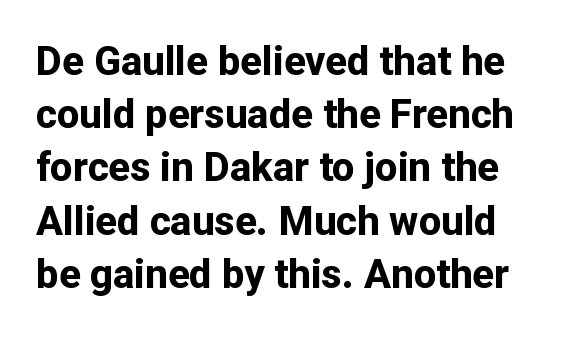
Q: Is the text bold? A: Yes.
Q: Is the text italic (slanted)? A: No, it is upright.
Q: Is the typeface a serif or a sans-serif typeface? A: Sans-serif.
Q: Is the text underlined? A: No.
Q: Is the spacing between letters normal or unusually wide? A: Normal.
Q: Is the spacing between lines tight, normal or loose? A: Normal.
Q: Width (condensed, normal, or wide)? A: Normal.
Q: Stroke contrast? A: Low.
Q: x-height? A: Medium.
Q: Monospaced? A: No.
